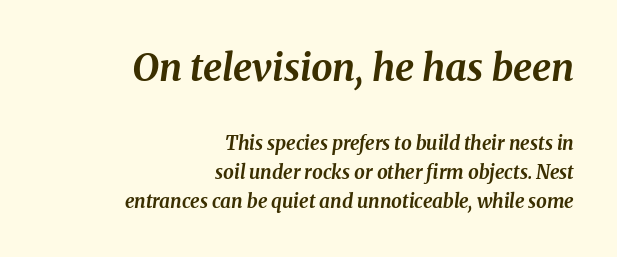
Q: Is the text bold? A: Yes.
Q: Is the text italic (slanted)? A: Yes, it leans right by about 8 degrees.
Q: Is the text underlined? A: No.
Q: How is the paragraph aligned? A: Right-aligned.
Q: Is the spacing between letters normal or unusually wide? A: Normal.
Q: Is the spacing between lines tight, normal or loose? A: Normal.
Q: Which block of text is set in a larger size, the first (top) or the second (bottom)? A: The first (top) one.
Q: Width (condensed, normal, or wide)? A: Normal.
Q: Stroke contrast? A: Medium.
Q: x-height? A: Medium.
Q: Monospaced? A: No.
